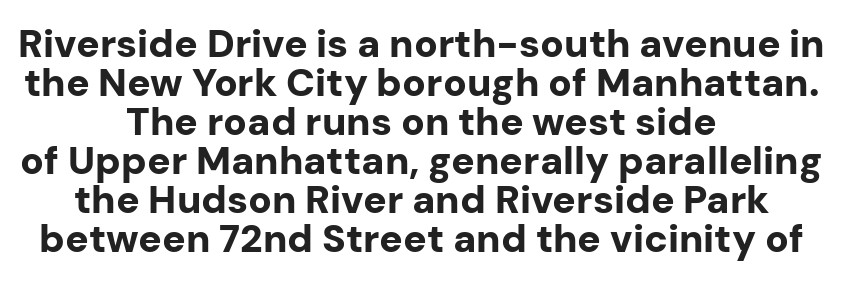
{"serif": "no", "italic": "no", "bold": "yes", "weight": "bold", "width": "normal", "stroke_contrast": "low", "x_height": "medium", "monospaced": "no", "underline": "no", "align": "center", "line_spacing": "tight", "line_spacing_ratio": 1.0, "letter_spacing": "normal", "letter_spacing_em": 0.0, "glyph_px": 39}
